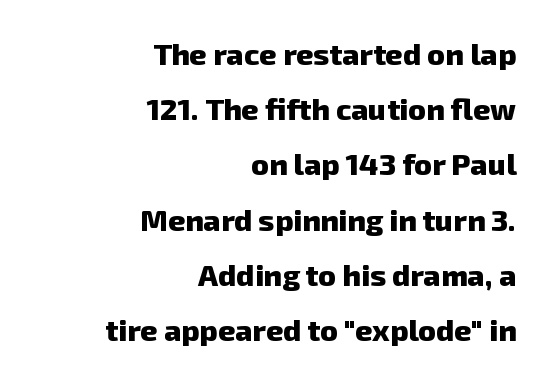
Q: Is the text bold? A: Yes.
Q: Is the typeface a serif or a sans-serif typeface? A: Sans-serif.
Q: Is the text underlined? A: No.
Q: How is the paragraph aligned? A: Right-aligned.
Q: Is the spacing between letters normal or unusually wide? A: Normal.
Q: Width (condensed, normal, or wide)? A: Normal.
Q: Stroke contrast? A: Low.
Q: x-height? A: Medium.
Q: Monospaced? A: No.
